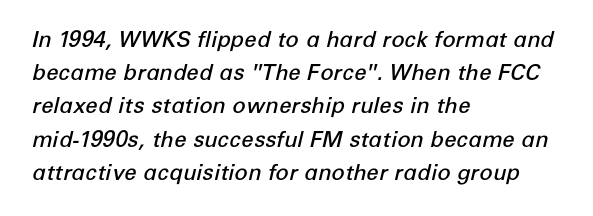
Q: Is the text bold? A: Semi-bold.
Q: Is the text italic (slanted)? A: Yes, it leans right by about 12 degrees.
Q: Is the text underlined? A: No.
Q: How is the paragraph aligned? A: Left-aligned.
Q: Is the spacing between letters normal or unusually wide? A: Normal.
Q: Is the spacing between lines tight, normal or loose? A: Normal.
